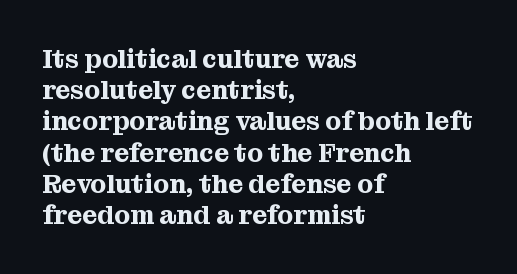
The image shows 26 px text type, upright; set left-aligned, line spacing 1.2x, normal letter spacing, not underlined.
